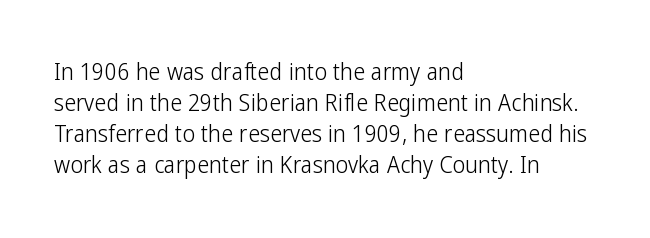
{"italic": "no", "bold": "no", "underline": "no", "align": "left", "line_spacing": "normal", "line_spacing_ratio": 1.29, "letter_spacing": "normal", "letter_spacing_em": 0.0, "glyph_px": 24}
